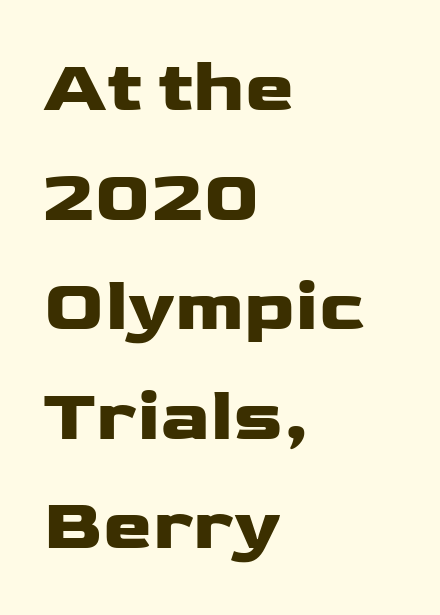
There is no visible air inserted between adjacent glyphs. This rendering employs a face without finishing strokes, i.e., a sans-serif. Type without underlining. Horizontally, the lines are justified to the leading edge only. Nope, not italic — everything's standing straight. Note the varied advance widths — an 'i' is clearly narrower than an 'm'.
